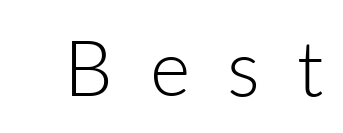
Q: Is the text bold? A: No.
Q: Is the text italic (slanted)? A: No, it is upright.
Q: Is the typeface a serif or a sans-serif typeface? A: Sans-serif.
Q: Is the text underlined? A: No.
Q: Is the spacing between letters normal or unusually wide? A: Unusually wide.
Q: Width (condensed, normal, or wide)? A: Normal.
Q: Stroke contrast? A: Low.
Q: x-height? A: Medium.
Q: Monospaced? A: No.
